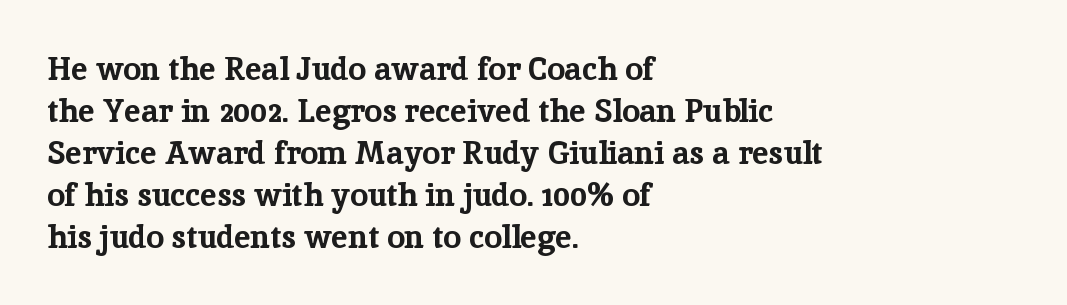
Proportional: the letters do not fall into vertical columns. Visually the block forms a straight wall on the left and a jagged coastline on the right. Nope, not italic — everything's standing straight. The horizontal fit of the characters is conventional and even. The designer left line spacing at the default.
